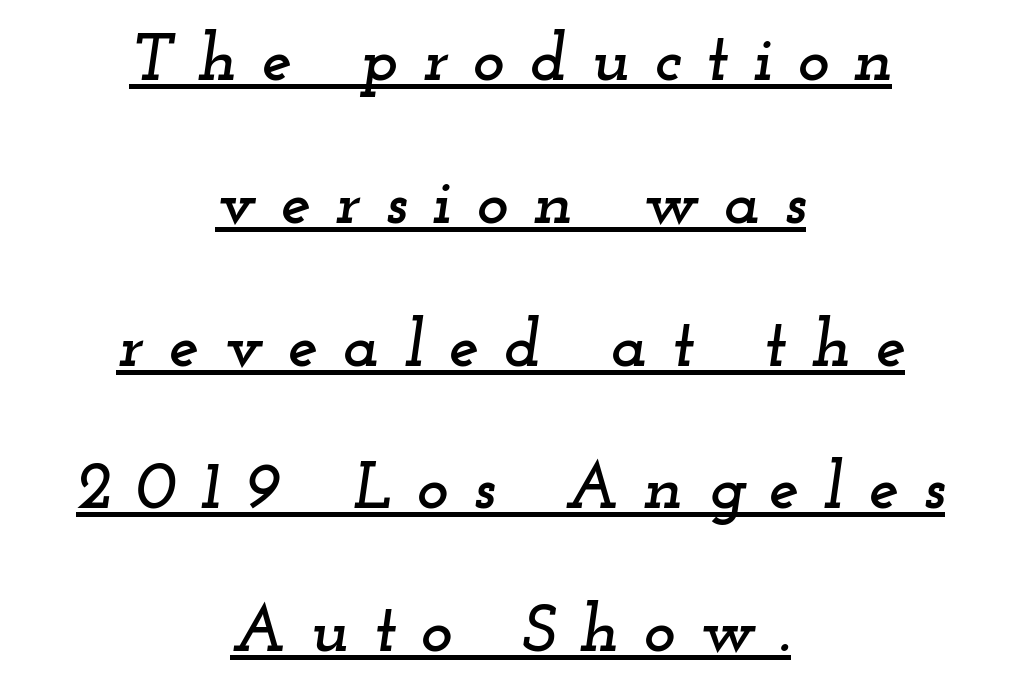
Someone cranked the tracking dial way up on this one. Descenders here cross a horizontal rule under the line. Students, observe: this is what heavily led, spacious text looks like. Does the lettering tilt? It does — this is italic. The rendering uses natural spacing where letterforms have individual widths. The paragraph shown floats in the horizontal middle.
